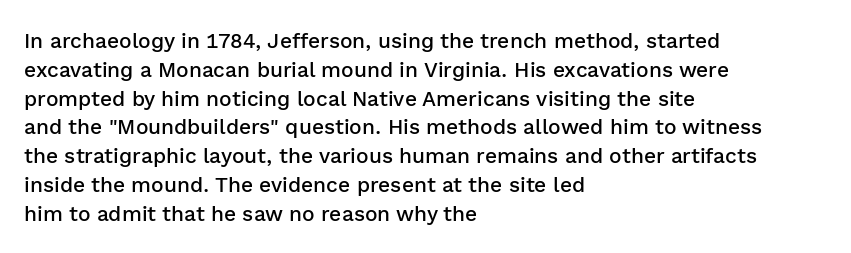
The image shows 21 px text type, upright; set left-aligned, normal line spacing (1.37x), normal letter spacing, not underlined.
